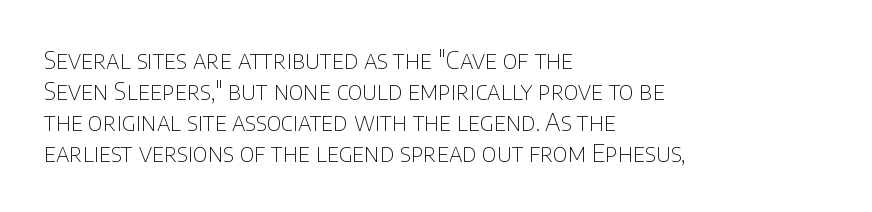
The image shows 24 px text type, upright; set left-aligned, normal line spacing (1.29x), normal letter spacing, not underlined.
